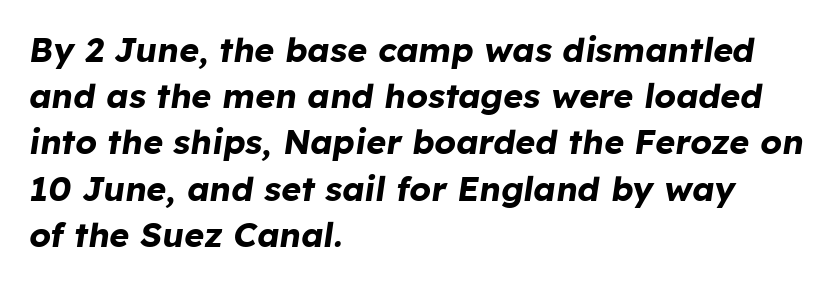
Bold? Absolutely — the strokes are thick and heavy. The glyphs are unaccompanied by any horizontal stroke below them. The typesetter chose a ragged-right arrangement here. Here the designer chose a conventional face with non-uniform glyph widths.
